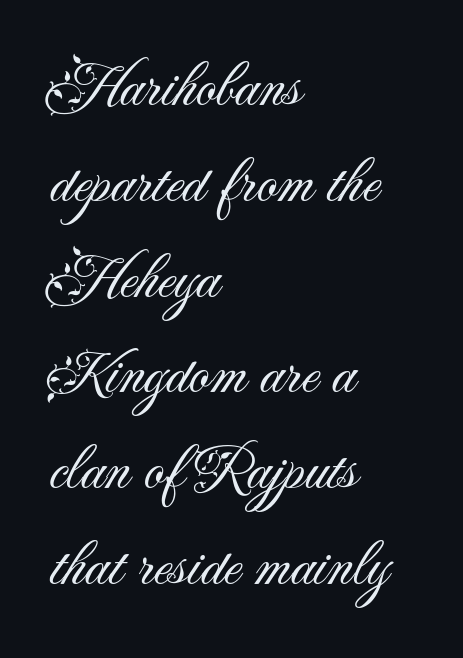
The image shows 63 px light sans-serif type; set left-aligned, normal line spacing (1.52x), normal letter spacing, not underlined; medium stroke contrast and a small x-height.
